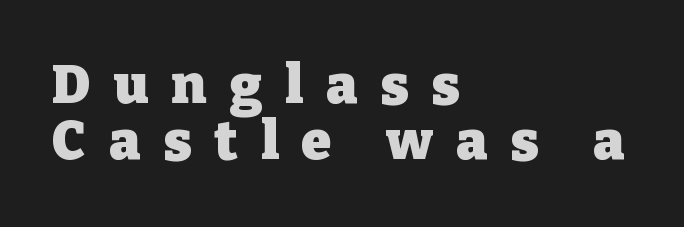
The image shows 54 px heavy serif type, upright; set left-aligned, tight line spacing (1.04x), unusually wide letter spacing (+0.43 em), not underlined; low stroke contrast and a medium x-height.
